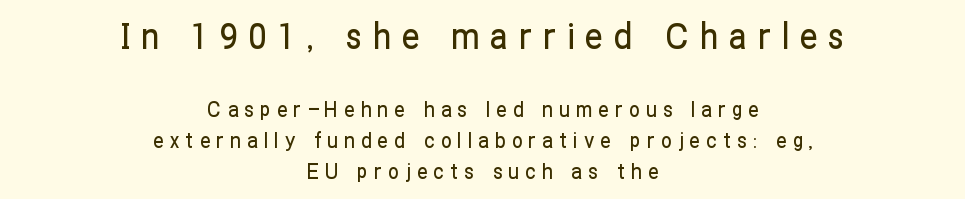
The image shows 36 px condensed sans-serif type, upright; set centered, normal line spacing (1.46x), unusually wide letter spacing (+0.3 em), not underlined; the first (top) block is 1.71x larger; low stroke contrast and a medium x-height.
